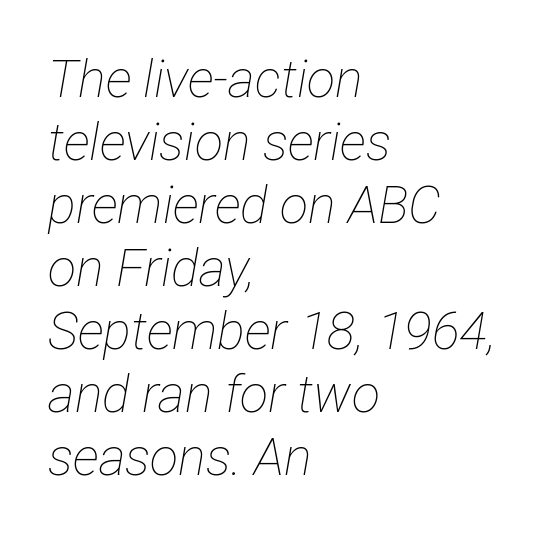
Q: Is the text bold? A: No.
Q: Is the text italic (slanted)? A: Yes, it leans right by about 12 degrees.
Q: Is the text underlined? A: No.
Q: How is the paragraph aligned? A: Left-aligned.
Q: Is the spacing between letters normal or unusually wide? A: Normal.
Q: Width (condensed, normal, or wide)? A: Condensed.
Q: Stroke contrast? A: Low.
Q: x-height? A: Medium.
Q: Monospaced? A: No.
